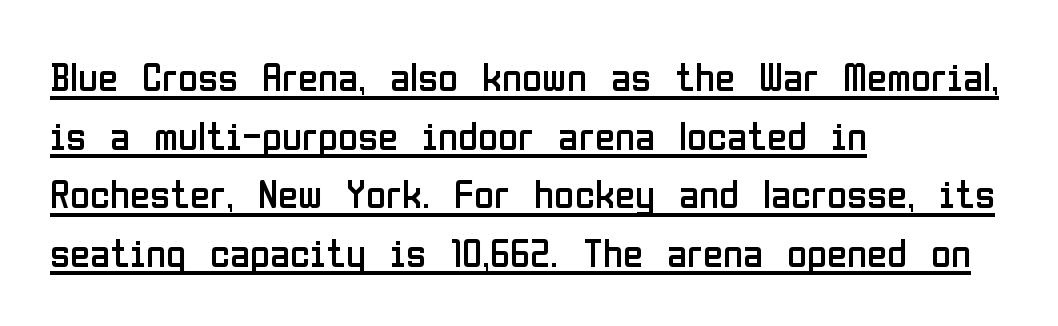
{"serif": "no", "italic": "no", "bold": "no", "weight": "regular", "width": "condensed", "stroke_contrast": "low", "x_height": "medium", "monospaced": "no", "underline": "yes", "align": "left", "line_spacing": "normal", "line_spacing_ratio": 1.43, "letter_spacing": "normal", "letter_spacing_em": 0.0, "glyph_px": 41}
